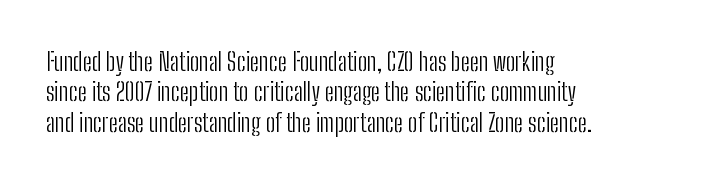
Q: Is the text bold? A: No.
Q: Is the text italic (slanted)? A: No, it is upright.
Q: Is the text underlined? A: No.
Q: How is the paragraph aligned? A: Left-aligned.
Q: Is the spacing between letters normal or unusually wide? A: Normal.
